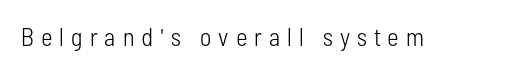
The image shows 25 px text type, upright; set unusually wide letter spacing (+0.28 em), not underlined.
